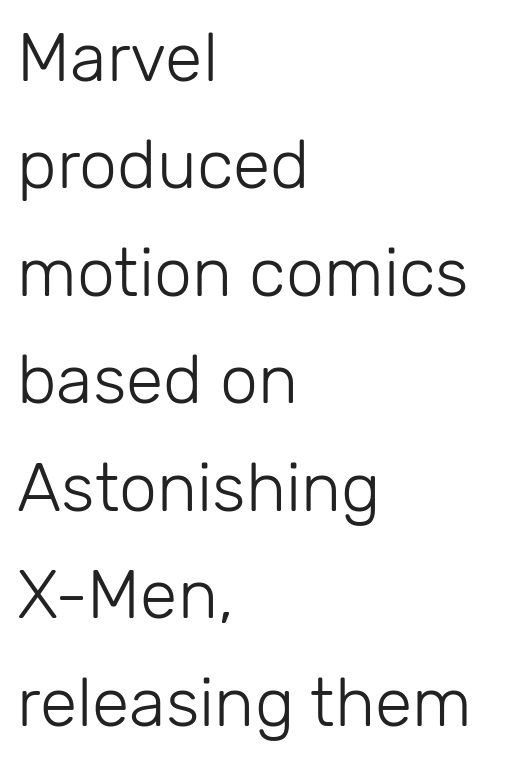
{"serif": "no", "italic": "no", "bold": "no", "weight": "light", "width": "normal", "stroke_contrast": "low", "x_height": "medium", "monospaced": "no", "underline": "no", "align": "left", "line_spacing": "normal", "line_spacing_ratio": 1.58, "letter_spacing": "normal", "letter_spacing_em": 0.0, "glyph_px": 68}
